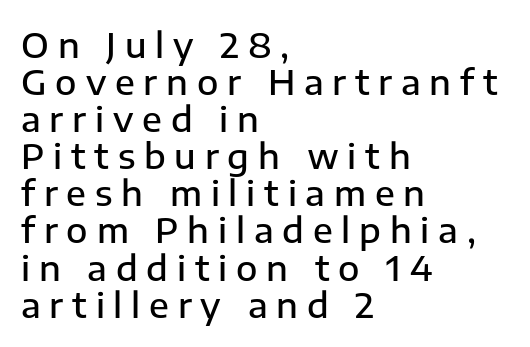
Q: Is the text bold? A: Semi-bold.
Q: Is the text italic (slanted)? A: No, it is upright.
Q: Is the typeface a serif or a sans-serif typeface? A: Sans-serif.
Q: Is the text underlined? A: No.
Q: How is the paragraph aligned? A: Left-aligned.
Q: Is the spacing between letters normal or unusually wide? A: Unusually wide.
Q: Is the spacing between lines tight, normal or loose? A: Tight.
Q: Width (condensed, normal, or wide)? A: Normal.
Q: Stroke contrast? A: Low.
Q: x-height? A: Medium.
Q: Monospaced? A: No.
